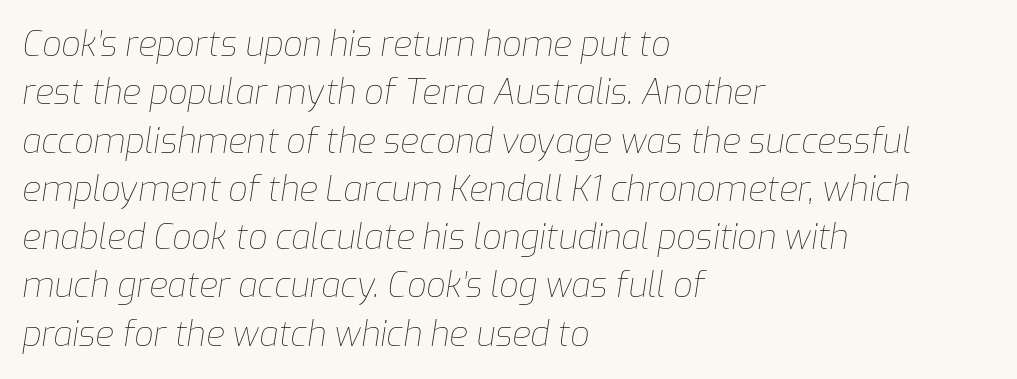
The image shows 34 px thin type, italic (leaning right); set left-aligned, normal line spacing (1.42x), normal letter spacing, not underlined; low stroke contrast and a medium x-height.
